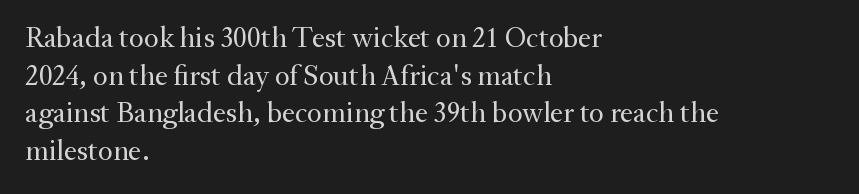
Q: Is the text bold? A: No.
Q: Is the text italic (slanted)? A: No, it is upright.
Q: Is the typeface a serif or a sans-serif typeface? A: Serif.
Q: Is the text underlined? A: No.
Q: How is the paragraph aligned? A: Left-aligned.
Q: Is the spacing between letters normal or unusually wide? A: Normal.
Q: Is the spacing between lines tight, normal or loose? A: Normal.
Q: Width (condensed, normal, or wide)? A: Normal.
Q: Stroke contrast? A: Medium.
Q: x-height? A: Small.
Q: Monospaced? A: No.
